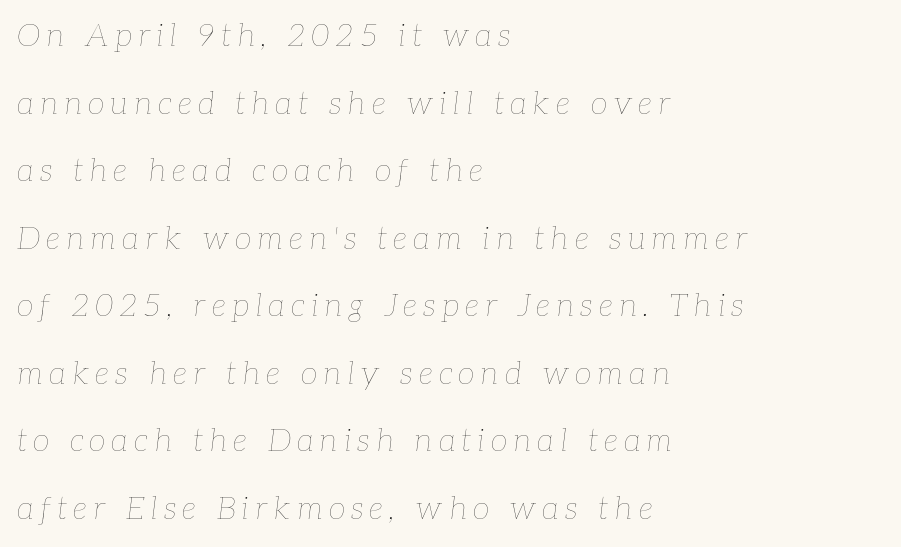
Is this a fixed-width face? No — the glyphs have proportional, varying widths. There is plenty of visible air inserted between adjacent glyphs. Anything drawn beneath the words? Only blank space. Rows of type keep a wide berth in the vertical direction.
